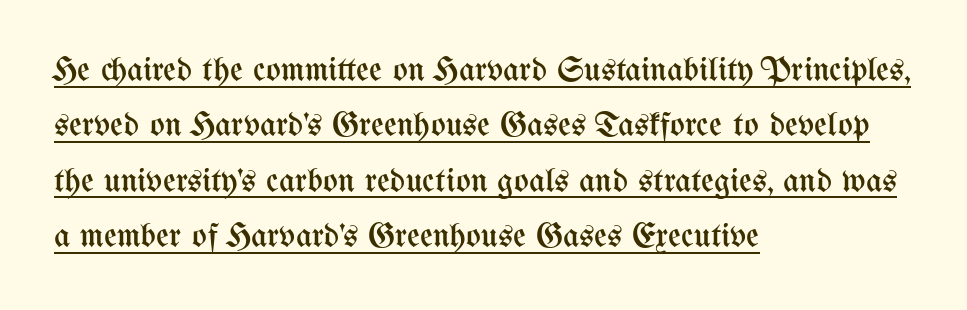
The image shows 35 px regular-weight, condensed type, upright; set left-aligned, normal line spacing (1.58x), normal letter spacing, underlined; medium stroke contrast and a medium x-height.
